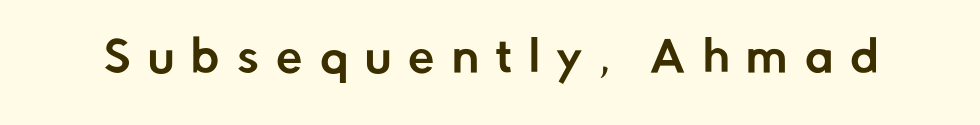
{"serif": "no", "italic": "no", "width": "normal", "stroke_contrast": "low", "x_height": "medium", "monospaced": "no", "underline": "no", "letter_spacing": "wide", "letter_spacing_em": 0.41, "glyph_px": 42}
